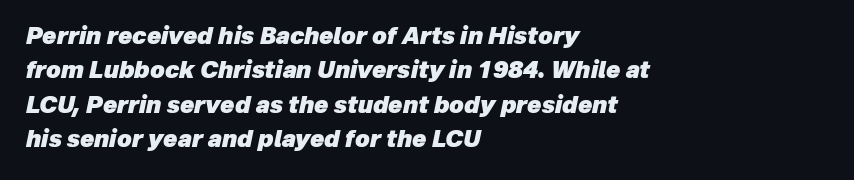
{"italic": "yes", "lean": "right", "slant_degrees": 12, "bold": "yes", "underline": "no", "align": "left", "line_spacing": "normal", "line_spacing_ratio": 1.5, "letter_spacing": "normal", "letter_spacing_em": 0.0, "glyph_px": 23}
